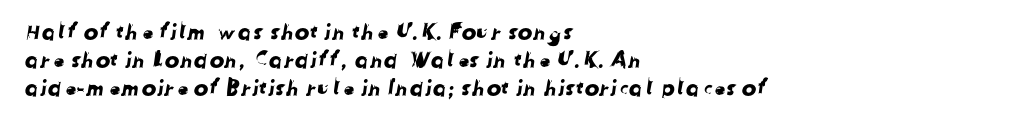
How are the letters spaced? Ordinarily, with no added tracking. The paragraph shown leans on its left margin. The vertical gap from one line to the next is medium. Just letters on the line, the space beneath them empty.
